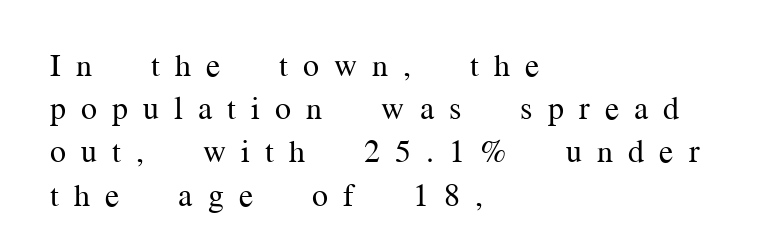
The image shows 32 px regular-weight serif type, upright; set left-aligned, normal line spacing (1.35x), unusually wide letter spacing (+0.47 em), not underlined; medium stroke contrast and a medium x-height.
